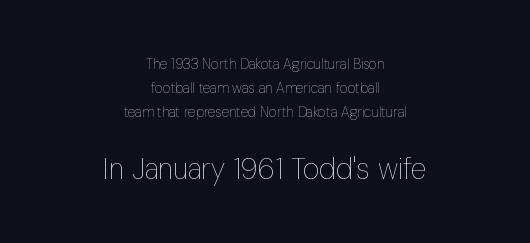
The image shows 29 px thin, condensed type, upright; set centered, normal line spacing (1.7x), normal letter spacing, not underlined; the second (bottom) block is 2.07x larger; low stroke contrast and a medium x-height.
